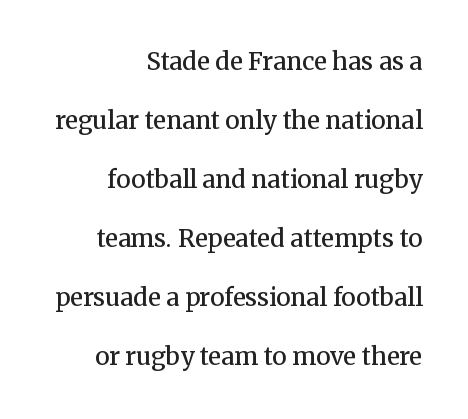
The image shows 24 px text type, upright; set right-aligned, loose line spacing (2.46x), normal letter spacing, not underlined.
